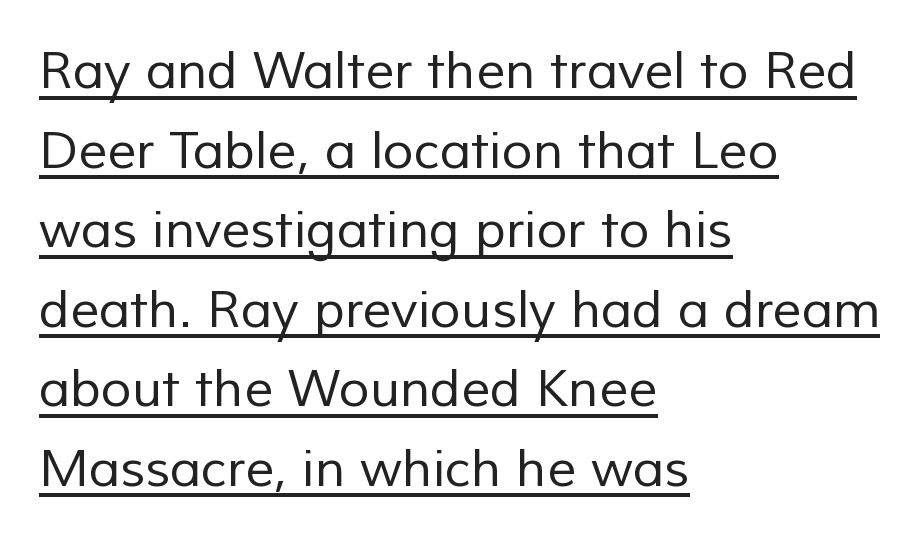
{"serif": "no", "bold": "no", "weight": "regular", "width": "normal", "stroke_contrast": "low", "x_height": "medium", "monospaced": "no", "underline": "yes", "align": "left", "line_spacing": "normal", "line_spacing_ratio": 1.56, "letter_spacing": "normal", "letter_spacing_em": 0.0, "glyph_px": 51}
